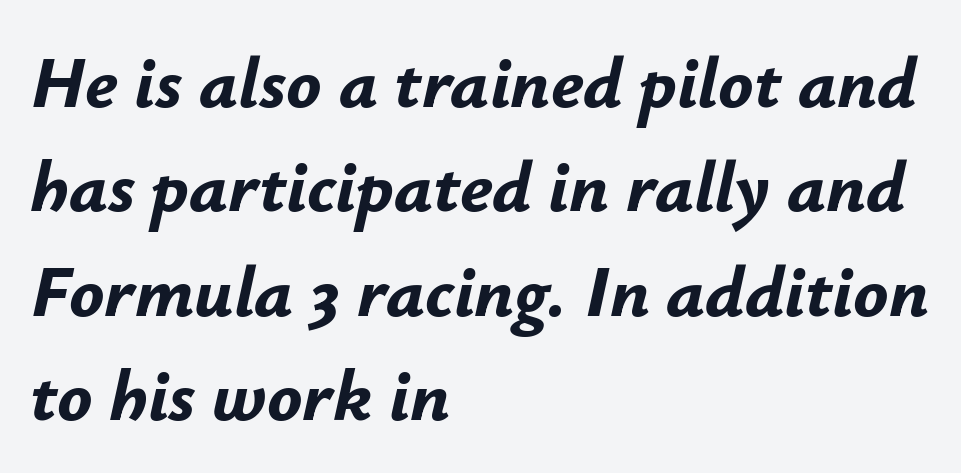
Does the copy run flush right? No — it runs flush left. The rendering uses a moderate line-height, typical for paragraphs. The typography opts for an oblique posture over an upright one. The strokes are fattened all the way to bold.
